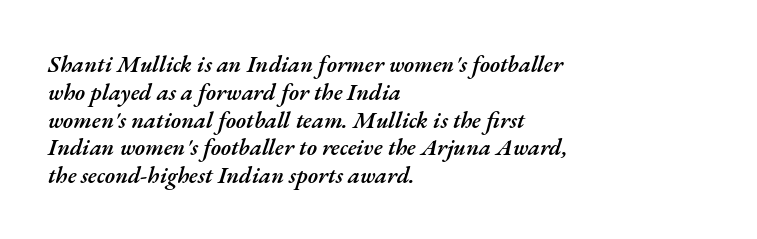
Q: Is the text bold? A: Semi-bold.
Q: Is the text italic (slanted)? A: Yes, it leans right by about 17 degrees.
Q: Is the text underlined? A: No.
Q: How is the paragraph aligned? A: Left-aligned.
Q: Is the spacing between letters normal or unusually wide? A: Normal.
